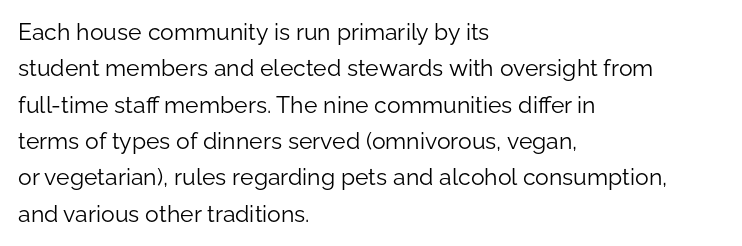
Compared with typical paragraphs, the rows here are spaced about the same. The letterforms sit at book weight or below. Ascenders rise straight up at ninety degrees. The lines are quadded left. Check the space under the baseline: it is left empty. Tracking value appears to be zero — textbook default spacing.
